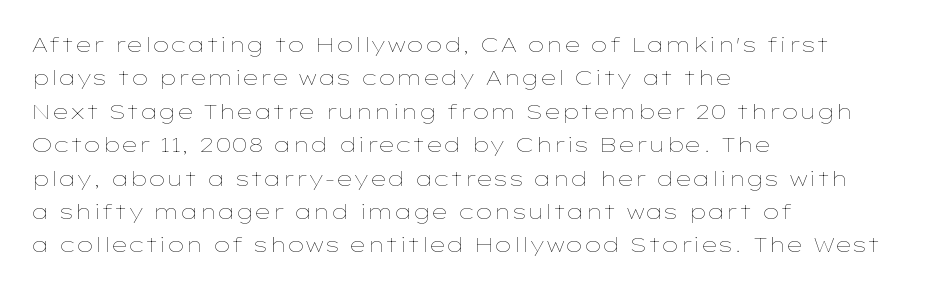
The image shows 21 px text type, upright; set left-aligned, normal line spacing (1.59x), normal letter spacing, not underlined.
